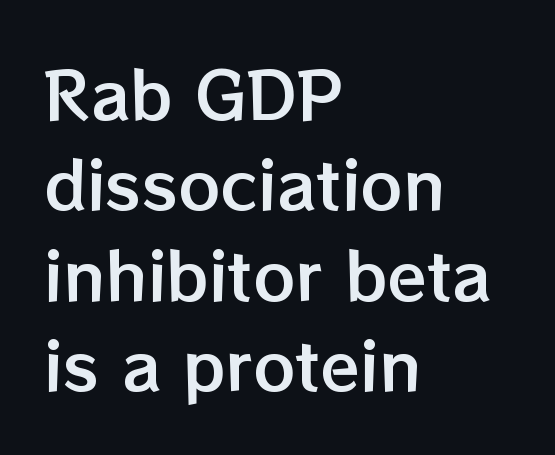
Q: Is the text italic (slanted)? A: No, it is upright.
Q: Is the text underlined? A: No.
Q: How is the paragraph aligned? A: Left-aligned.
Q: Is the spacing between letters normal or unusually wide? A: Normal.
Q: Is the spacing between lines tight, normal or loose? A: Normal.
Q: Width (condensed, normal, or wide)? A: Normal.
Q: Stroke contrast? A: Low.
Q: x-height? A: Medium.
Q: Monospaced? A: No.
